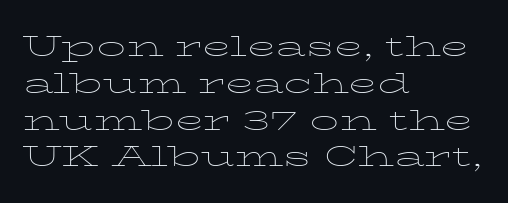
{"serif": "yes", "italic": "no", "bold": "no", "weight": "thin", "width": "wide", "stroke_contrast": "low", "x_height": "medium", "monospaced": "no", "underline": "no", "align": "left", "line_spacing": "normal", "line_spacing_ratio": 1.27, "letter_spacing": "normal", "letter_spacing_em": 0.0, "glyph_px": 29}
